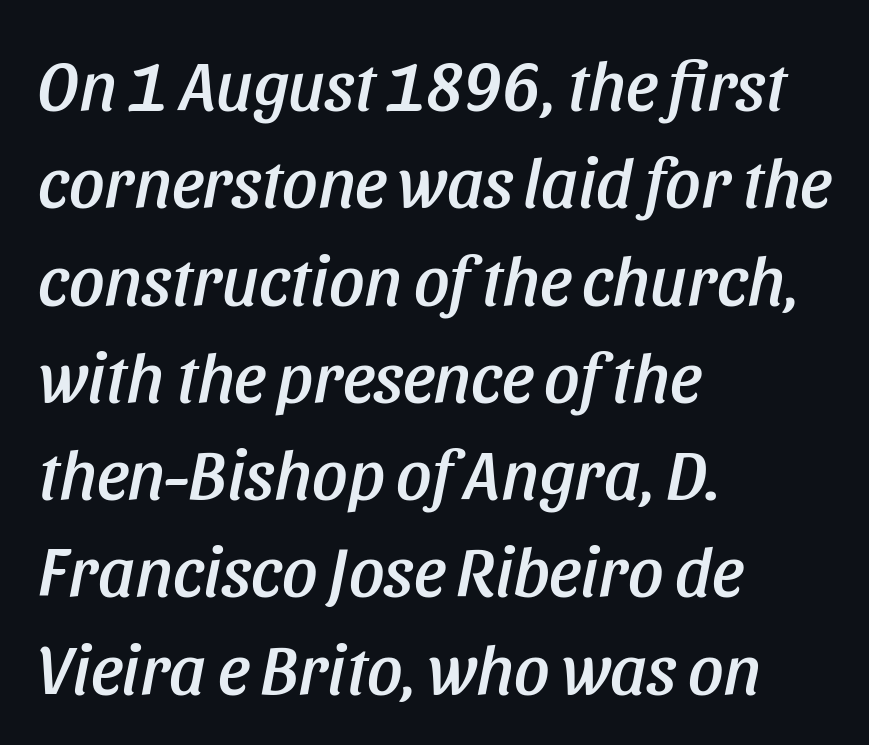
Leftover space on each line is placed entirely after the last word. The line-height multiplier appears to be the usual default. Has an underline been added? It has not. If you drew a line through each stem, it would be angled. Glyph-to-glyph distance matches everyday printed text. This sample has the flowing, uneven cadence of proportional lettering.
